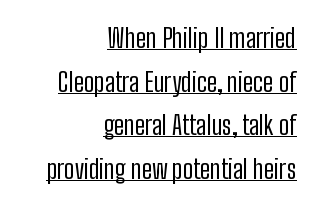
Q: Is the text bold? A: No.
Q: Is the text italic (slanted)? A: No, it is upright.
Q: Is the text underlined? A: Yes.
Q: How is the paragraph aligned? A: Right-aligned.
Q: Is the spacing between letters normal or unusually wide? A: Normal.
Q: Is the spacing between lines tight, normal or loose? A: Normal.
